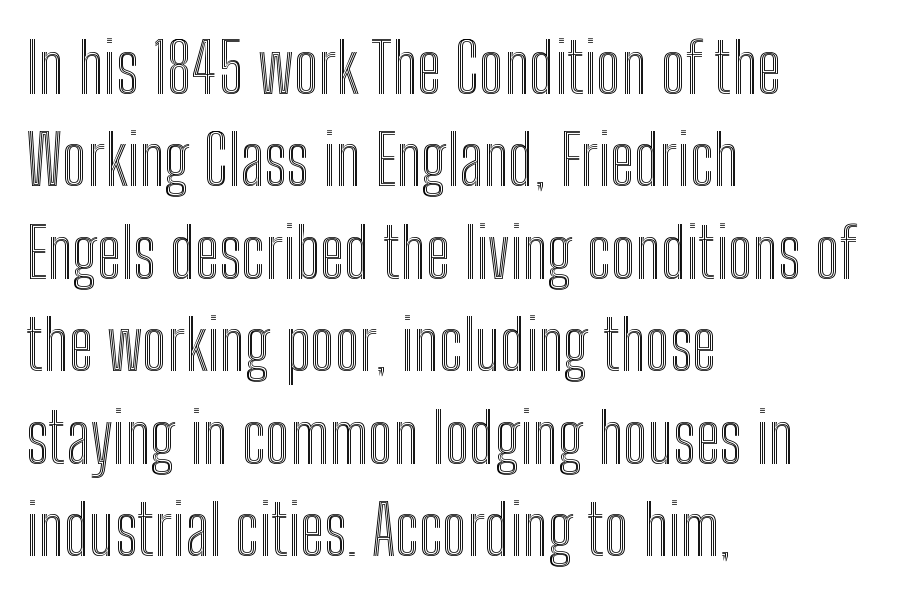
Q: Is the text italic (slanted)? A: No, it is upright.
Q: Is the text underlined? A: No.
Q: How is the paragraph aligned? A: Left-aligned.
Q: Is the spacing between letters normal or unusually wide? A: Normal.
Q: Is the spacing between lines tight, normal or loose? A: Normal.
Q: Width (condensed, normal, or wide)? A: Condensed.
Q: x-height? A: Medium.
Q: Monospaced? A: No.
